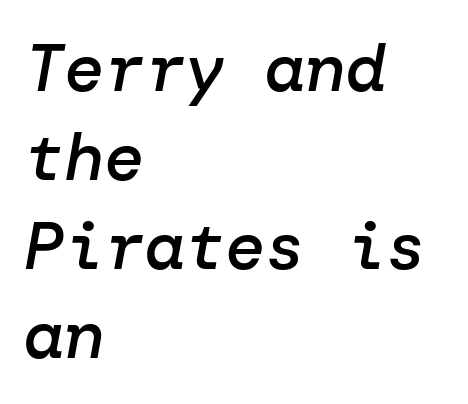
Rendered with sloped, italic letterforms. The strip under each line holds only bare page. Horizontal alignment here is leftward, the default for most running prose. Line spacing here is normal. The glyphs have the mass of a demibold cut, below bold.
